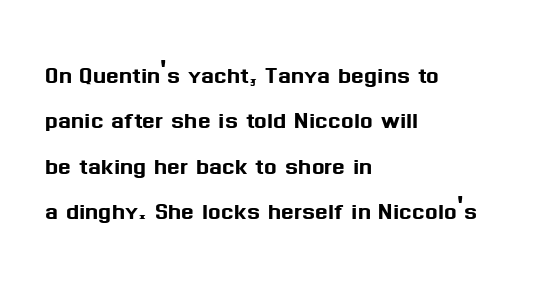
{"serif": "no", "italic": "no", "width": "normal", "stroke_contrast": "medium", "x_height": "medium", "monospaced": "no", "underline": "no", "align": "left", "line_spacing": "normal", "line_spacing_ratio": 1.51, "letter_spacing": "normal", "letter_spacing_em": 0.0, "glyph_px": 30}
